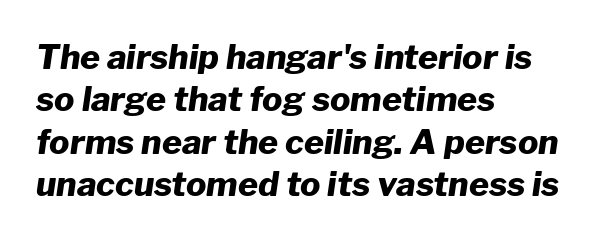
{"italic": "yes", "lean": "right", "slant_degrees": 8, "bold": "yes", "weight": "heavy", "width": "normal", "stroke_contrast": "low", "x_height": "medium", "monospaced": "no", "underline": "no", "align": "left", "line_spacing": "normal", "line_spacing_ratio": 1.25, "letter_spacing": "normal", "letter_spacing_em": 0.0, "glyph_px": 34}
